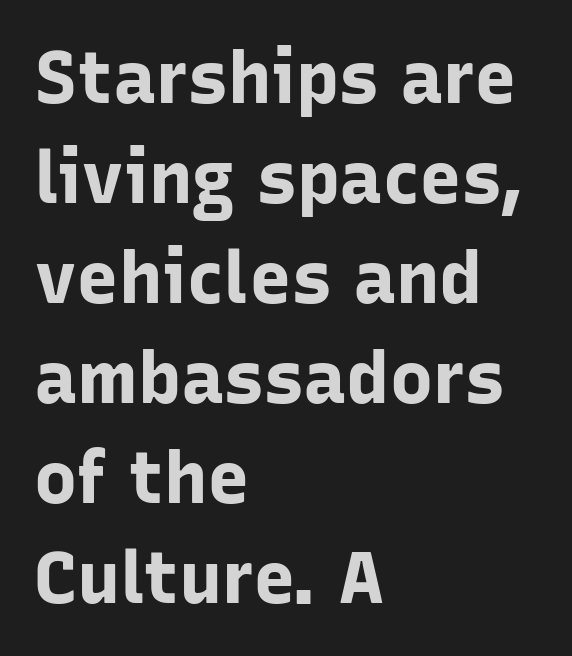
This sample uses an upright cut, with every glyph sitting square on the baseline. Line starts are locked; line ends wander. Set as a true bold cut, around the 700 mark. Regarding serifs, this sample does without them. Is this a fixed-width face? No — the glyphs have proportional, varying widths.
